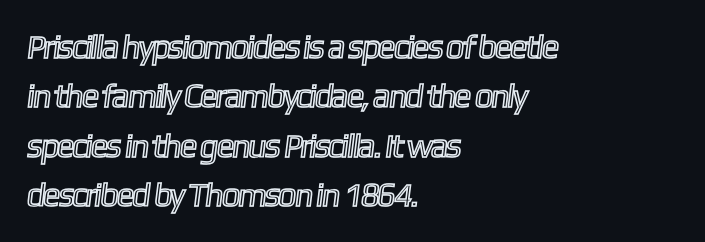
{"width": "condensed", "x_height": "medium", "monospaced": "no", "underline": "no", "align": "left", "line_spacing": "normal", "line_spacing_ratio": 1.5, "letter_spacing": "normal", "letter_spacing_em": 0.0, "glyph_px": 33}
